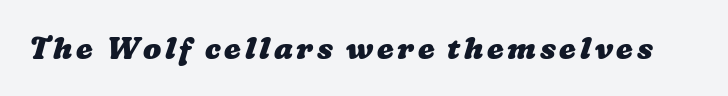
The area under the type is left untouched. Think of a printed novel: that variable character pitch is what you see here. This is heavy type, rendered in bold.
